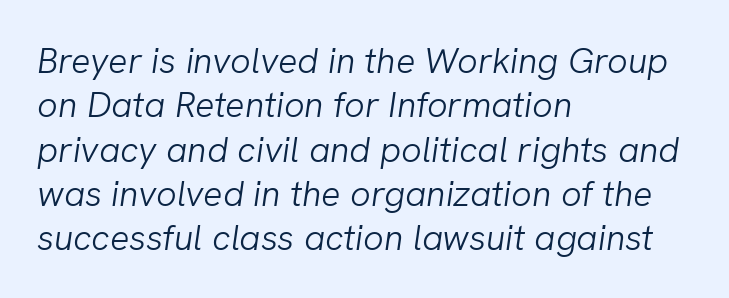
The image shows 36 px light type, italic (leaning right); set left-aligned, line spacing 1.23x, normal letter spacing, not underlined; low stroke contrast and a medium x-height.
